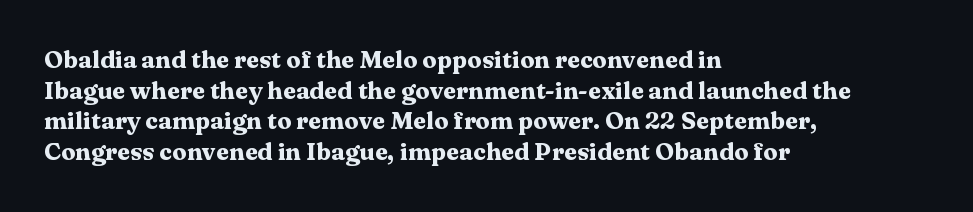
The image shows 24 px bold type, upright; set left-aligned, normal line spacing (1.28x), normal letter spacing, not underlined.
